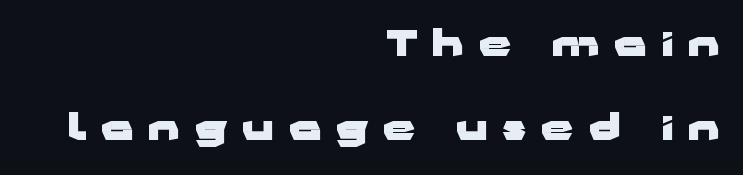
The image shows 36 px heavy, wide sans-serif type, upright; set right-aligned, loose line spacing (2.34x), unusually wide letter spacing (+0.4 em), not underlined; low stroke contrast and a medium x-height.
